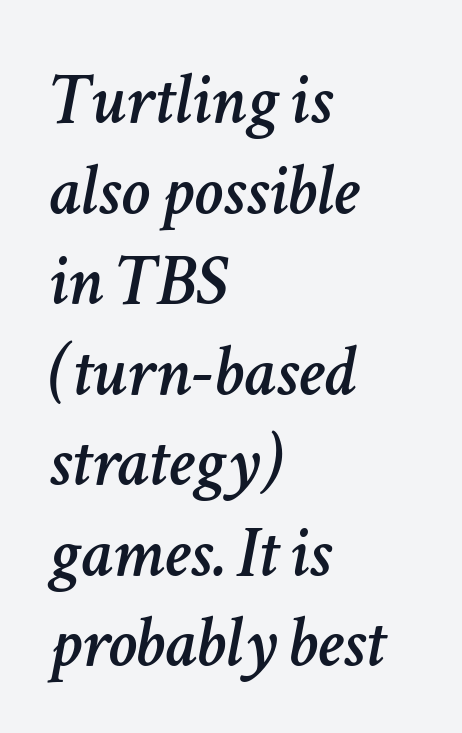
The image shows 73 px text type, italic (leaning right); set left-aligned, line spacing 1.24x, normal letter spacing, not underlined; low stroke contrast and a medium x-height.
